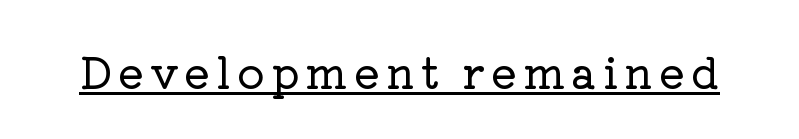
Q: Is the text italic (slanted)? A: No, it is upright.
Q: Is the typeface a serif or a sans-serif typeface? A: Serif.
Q: Is the text underlined? A: Yes.
Q: Width (condensed, normal, or wide)? A: Normal.
Q: Stroke contrast? A: Low.
Q: x-height? A: Medium.
Q: Monospaced? A: No.
